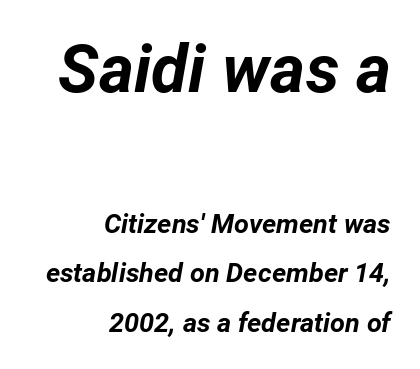
{"italic": "yes", "lean": "right", "slant_degrees": 12, "bold": "yes", "weight": "bold", "width": "normal", "stroke_contrast": "low", "x_height": "medium", "monospaced": "no", "underline": "no", "align": "right", "line_spacing_ratio": 1.85, "letter_spacing": "normal", "letter_spacing_em": 0.0, "larger_block": "first", "size_ratio": 2.48, "glyph_px": 67}
